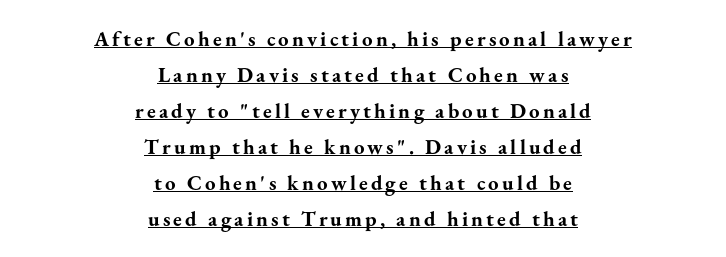
{"italic": "no", "bold": "yes", "underline": "yes", "align": "center", "line_spacing_ratio": 1.71, "glyph_px": 21}
